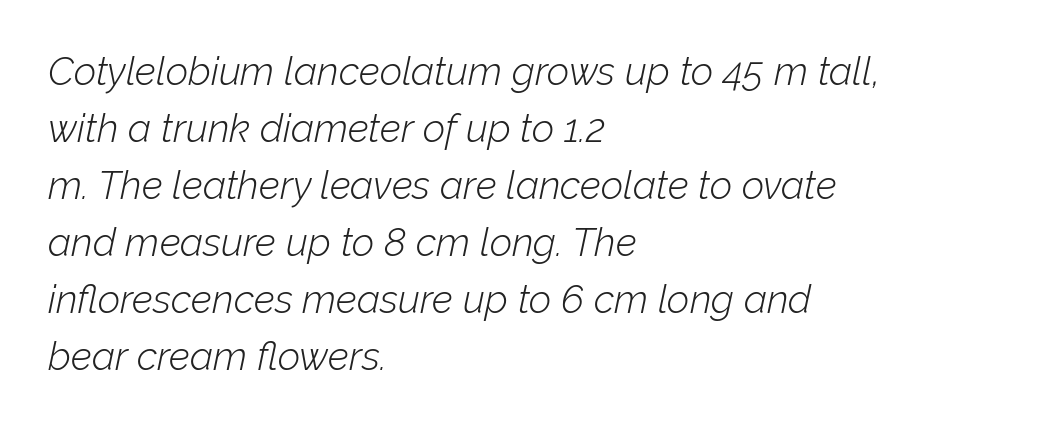
Q: Is the text bold? A: No.
Q: Is the text italic (slanted)? A: Yes, it leans right by about 12 degrees.
Q: Is the text underlined? A: No.
Q: How is the paragraph aligned? A: Left-aligned.
Q: Is the spacing between letters normal or unusually wide? A: Normal.
Q: Is the spacing between lines tight, normal or loose? A: Normal.
Q: Width (condensed, normal, or wide)? A: Normal.
Q: Stroke contrast? A: Low.
Q: x-height? A: Medium.
Q: Monospaced? A: No.
